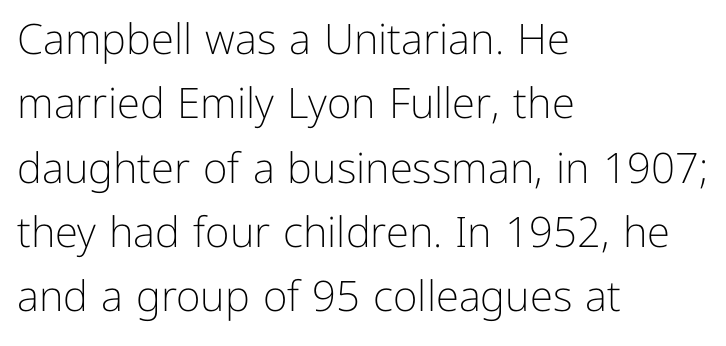
Q: Is the text bold? A: No.
Q: Is the text italic (slanted)? A: No, it is upright.
Q: Is the typeface a serif or a sans-serif typeface? A: Sans-serif.
Q: Is the text underlined? A: No.
Q: How is the paragraph aligned? A: Left-aligned.
Q: Is the spacing between letters normal or unusually wide? A: Normal.
Q: Is the spacing between lines tight, normal or loose? A: Normal.
Q: Width (condensed, normal, or wide)? A: Normal.
Q: Stroke contrast? A: Low.
Q: x-height? A: Medium.
Q: Monospaced? A: No.
